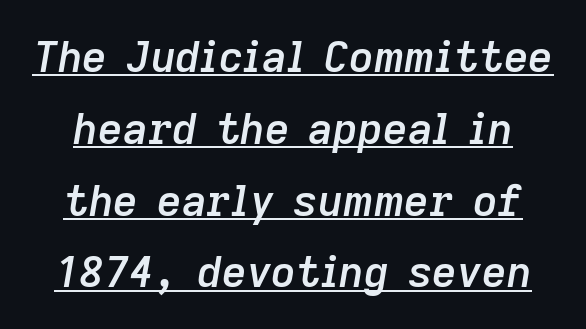
The rendering keeps characters at their native spacing. Line spacing here is normal. Slanted lettering throughout. What weight is shown? A semibold, between regular and bold. A typesetter would call this proportional, since set widths differ per character. A continuous stroke trails under the words, as in a hyperlink.
